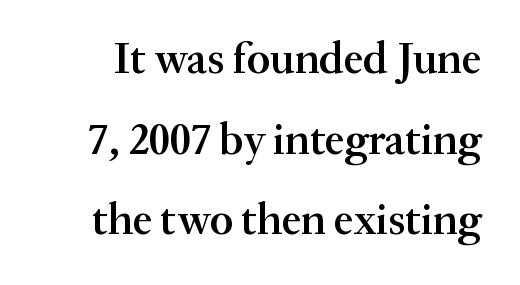
The image shows 44 px semibold serif type, upright; set line spacing 1.83x, normal letter spacing, not underlined; medium stroke contrast and a small x-height.
